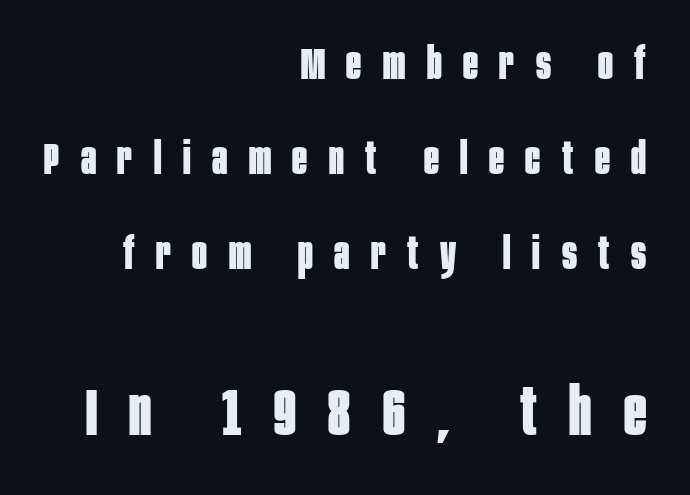
{"serif": "no", "italic": "no", "bold": "yes", "weight": "bold", "width": "condensed", "stroke_contrast": "low", "x_height": "large", "monospaced": "no", "underline": "no", "align": "right", "line_spacing": "loose", "line_spacing_ratio": 2.16, "letter_spacing": "wide", "letter_spacing_em": 0.49, "larger_block": "second", "size_ratio": 1.5, "glyph_px": 66}
